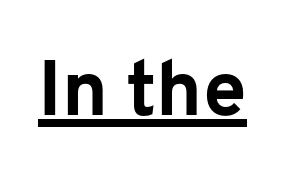
The letters carry no serifs — their stems end cleanly without finishing strokes. This sample has the flowing, uneven cadence of proportional lettering. Heft: maximum for text — a bold. Looks like someone drew a line under every word here. A roman cut, with each character standing at attention. In terms of letterspacing, this is plain default setting.
